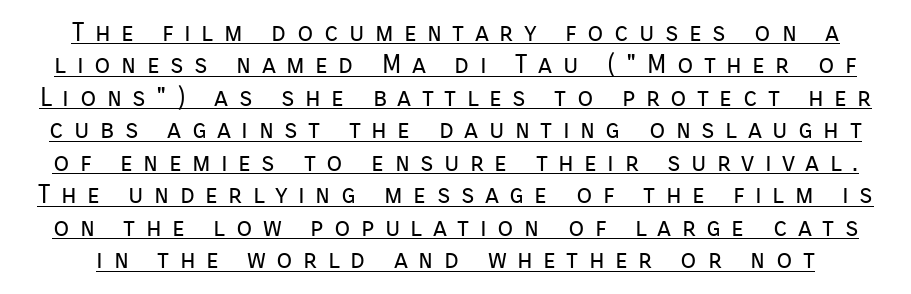
{"italic": "no", "bold": "no", "underline": "yes", "line_spacing": "normal", "line_spacing_ratio": 1.25, "letter_spacing": "wide", "letter_spacing_em": 0.4, "glyph_px": 26}
